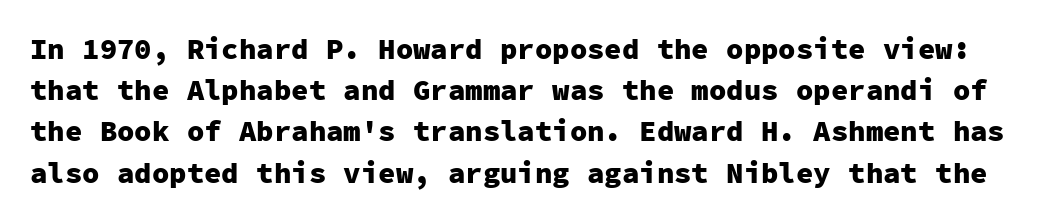
The image shows 29 px heavy sans-serif type, upright, monospaced; set normal line spacing (1.42x), normal letter spacing, not underlined; low stroke contrast and a medium x-height.
